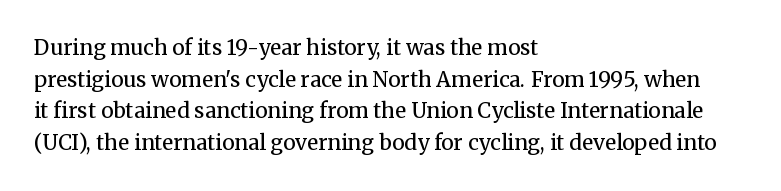
{"italic": "no", "bold": "no", "underline": "no", "align": "left", "line_spacing": "normal", "line_spacing_ratio": 1.51, "letter_spacing": "normal", "letter_spacing_em": 0.0, "glyph_px": 21}
